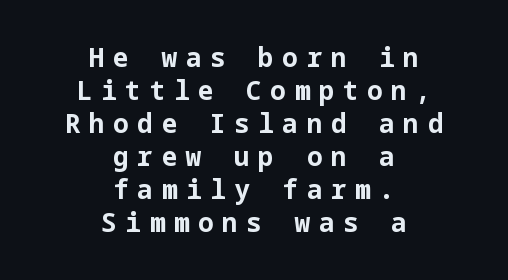
The image shows 26 px bold type, upright; set centered, normal line spacing (1.27x), unusually wide letter spacing (+0.33 em), not underlined.
